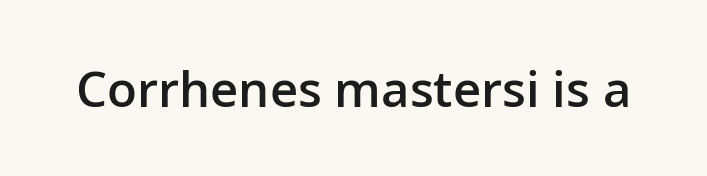
These lines are composed in type without serifs. Bare-footed words on every line. Each letter keeps its own natural width here, so spacing adapts to shape. Designer's note — italics off, roman on. Spacing between characters is what you'd get straight out of the box. Heft: intermediate — a semibold.
